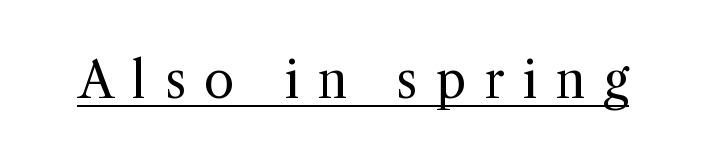
In terms of letterform style, serifs are clearly present. This is underlined copy, the kind a proofreader might mark for attention. The font sits on the lighter half of the weight spectrum, regular included. Looks like regular typesetting: each glyph gets only the width it needs. Loose tracking; the words dissolve into strings of separated letters. Characters remain perfectly vertical along every line.
